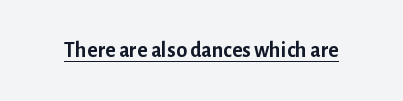
The face used here is rendered with its standard letterfit. These lines were composed using upright roman letters. Strokes here are thick enough to call this a true bold. Is there an underline? Yes — a line sits under the letters.
